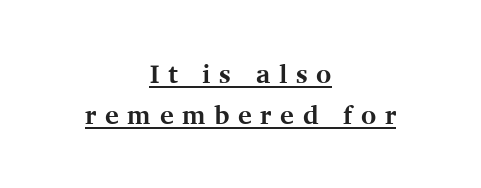
Q: Is the text bold? A: Yes.
Q: Is the text italic (slanted)? A: No, it is upright.
Q: Is the text underlined? A: Yes.
Q: How is the paragraph aligned? A: Centered.
Q: Is the spacing between letters normal or unusually wide? A: Unusually wide.
Q: Is the spacing between lines tight, normal or loose? A: Normal.
